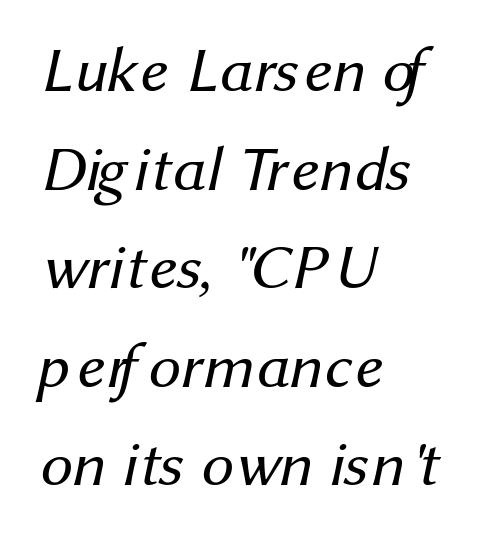
The image shows 64 px regular-weight sans-serif type; set left-aligned, normal line spacing (1.54x), normal letter spacing, not underlined; medium stroke contrast and a medium x-height.
